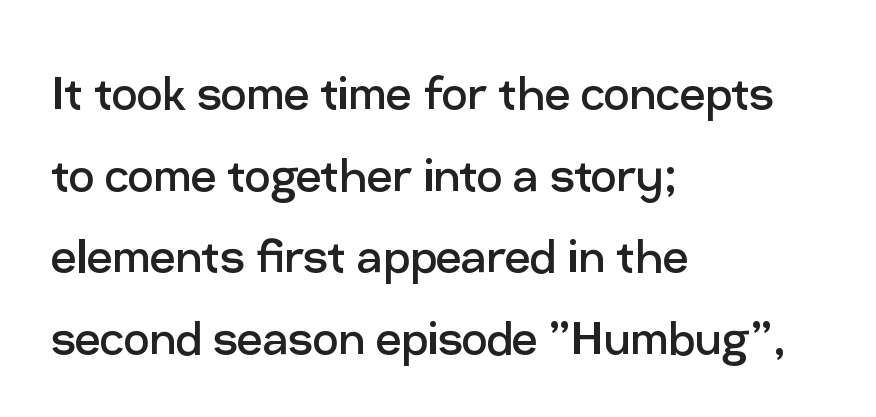
{"serif": "no", "italic": "no", "bold": "no", "weight": "regular", "width": "normal", "stroke_contrast": "low", "x_height": "medium", "monospaced": "no", "underline": "no", "align": "left", "line_spacing": "normal", "line_spacing_ratio": 1.43, "letter_spacing": "normal", "letter_spacing_em": 0.0, "glyph_px": 57}
